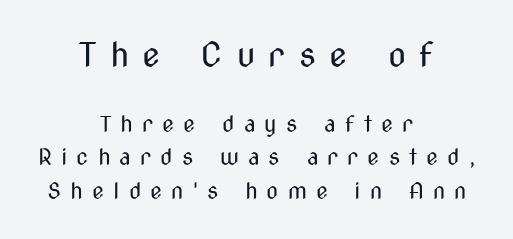
Q: Is the text bold? A: No.
Q: Is the text italic (slanted)? A: No, it is upright.
Q: Is the typeface a serif or a sans-serif typeface? A: Sans-serif.
Q: Is the text underlined? A: No.
Q: How is the paragraph aligned? A: Centered.
Q: Is the spacing between letters normal or unusually wide? A: Unusually wide.
Q: Is the spacing between lines tight, normal or loose? A: Normal.
Q: Which block of text is set in a larger size, the first (top) or the second (bottom)? A: The first (top) one.
Q: Width (condensed, normal, or wide)? A: Condensed.
Q: Stroke contrast? A: Medium.
Q: x-height? A: Medium.
Q: Monospaced? A: No.
